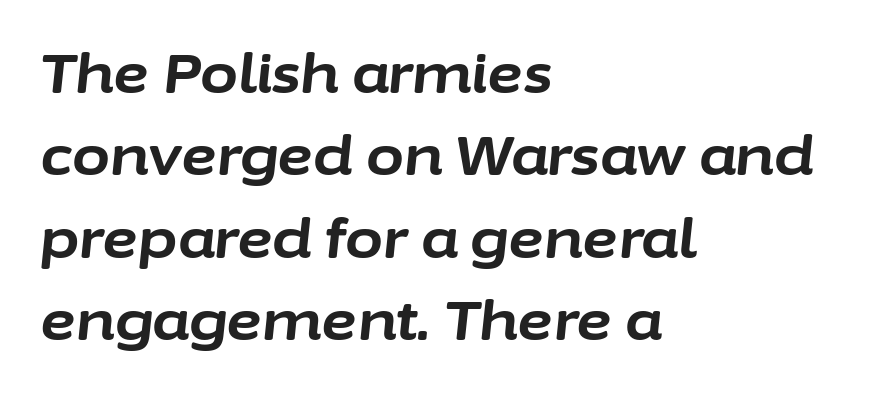
Students, observe: this is what conventionally led text looks like. Horizontal alignment here is leftward, the default for most running prose. Note the varied advance widths — an 'i' is clearly narrower than an 'm'. Each word holds together tightly as a unit, with standard inter-letter gaps.
